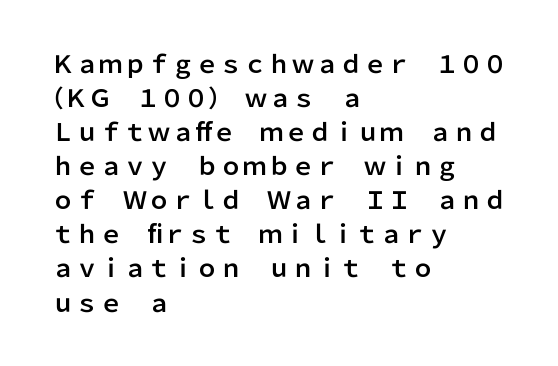
The image shows 24 px text type, upright; set left-aligned, normal line spacing (1.42x), normal letter spacing, not underlined.
